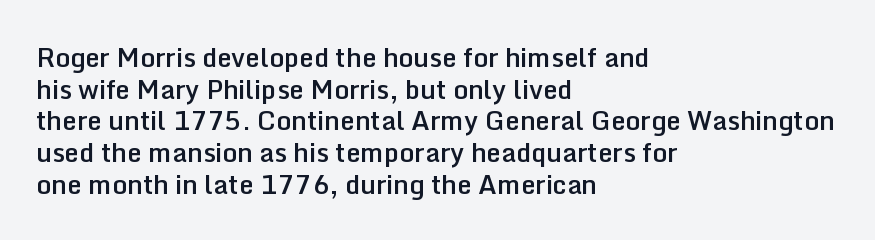
{"italic": "no", "bold": "semi", "underline": "no", "align": "left", "line_spacing_ratio": 1.22, "letter_spacing": "normal", "letter_spacing_em": 0.0, "glyph_px": 26}
